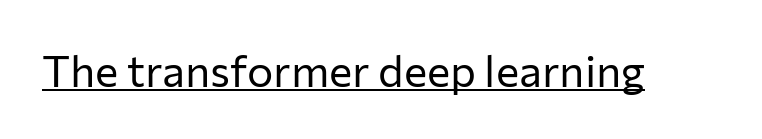
Q: Is the text bold? A: No.
Q: Is the text italic (slanted)? A: No, it is upright.
Q: Is the typeface a serif or a sans-serif typeface? A: Sans-serif.
Q: Is the text underlined? A: Yes.
Q: Is the spacing between letters normal or unusually wide? A: Normal.
Q: Width (condensed, normal, or wide)? A: Normal.
Q: Stroke contrast? A: Low.
Q: x-height? A: Medium.
Q: Monospaced? A: No.
